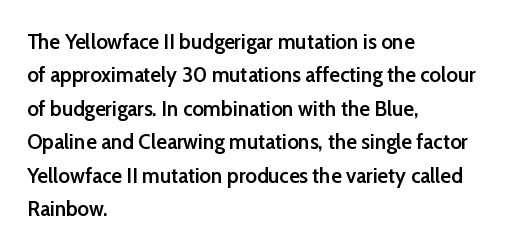
{"italic": "no", "bold": "semi", "underline": "no", "align": "left", "line_spacing": "normal", "line_spacing_ratio": 1.52, "letter_spacing": "normal", "letter_spacing_em": 0.0, "glyph_px": 22}
